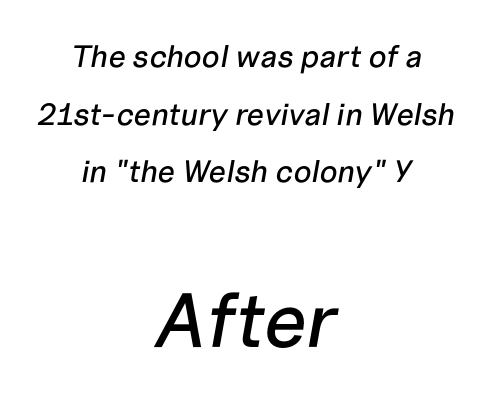
Q: Is the text italic (slanted)? A: Yes, it leans right by about 10 degrees.
Q: Is the text underlined? A: No.
Q: How is the paragraph aligned? A: Centered.
Q: Is the spacing between letters normal or unusually wide? A: Normal.
Q: Which block of text is set in a larger size, the first (top) or the second (bottom)? A: The second (bottom) one.
Q: Width (condensed, normal, or wide)? A: Normal.
Q: Stroke contrast? A: Low.
Q: x-height? A: Medium.
Q: Monospaced? A: No.
